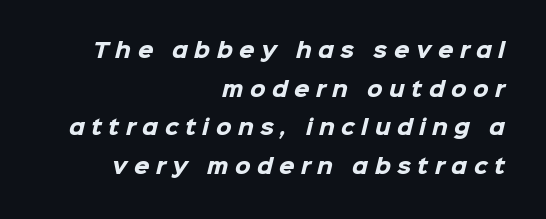
{"bold": "yes", "underline": "no", "align": "right", "line_spacing": "loose", "line_spacing_ratio": 1.93, "letter_spacing": "wide", "letter_spacing_em": 0.32, "glyph_px": 20}
